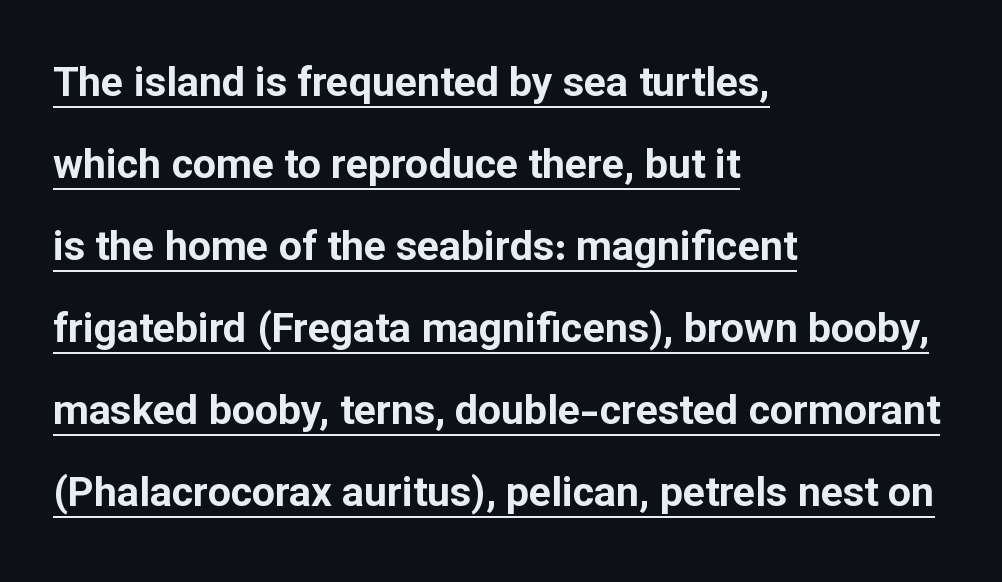
Q: Is the text bold? A: Yes.
Q: Is the text italic (slanted)? A: No, it is upright.
Q: Is the typeface a serif or a sans-serif typeface? A: Sans-serif.
Q: Is the text underlined? A: Yes.
Q: How is the paragraph aligned? A: Left-aligned.
Q: Is the spacing between letters normal or unusually wide? A: Normal.
Q: Is the spacing between lines tight, normal or loose? A: Loose.
Q: Width (condensed, normal, or wide)? A: Normal.
Q: Stroke contrast? A: Low.
Q: x-height? A: Medium.
Q: Monospaced? A: No.
